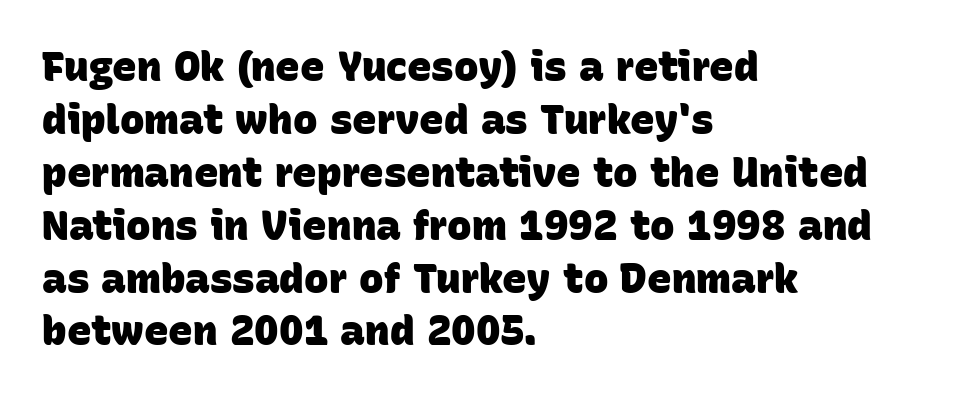
The image shows 41 px heavy sans-serif type; set left-aligned, normal line spacing (1.29x), normal letter spacing, not underlined; low stroke contrast and a large x-height.
